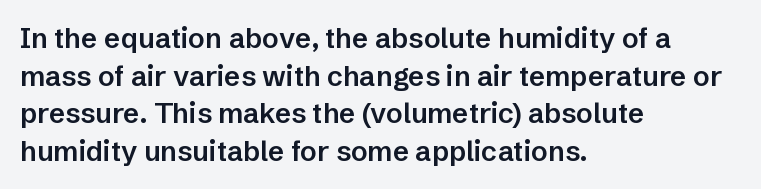
The face used here is proportionally spaced, like ordinary book or web type. Posture: straight, roman, zero tilt. Moderately thickened strokes mark this as semibold type. Regarding serifs, this sample does without them.
